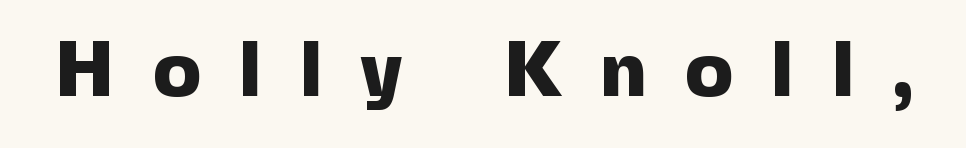
These lines have a slow, spaced-out rhythm from letter to letter. The font family rendered here belongs to the sans-serif group. Weight check: bold — yes, fully. If you drew a line through each stem, it would be perfectly vertical.
